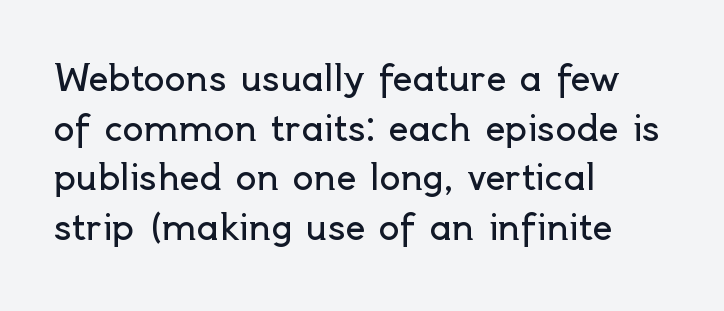
Q: Is the text bold? A: No.
Q: Is the text italic (slanted)? A: No, it is upright.
Q: Is the typeface a serif or a sans-serif typeface? A: Sans-serif.
Q: Is the text underlined? A: No.
Q: How is the paragraph aligned? A: Left-aligned.
Q: Is the spacing between letters normal or unusually wide? A: Normal.
Q: Is the spacing between lines tight, normal or loose? A: Normal.
Q: Width (condensed, normal, or wide)? A: Normal.
Q: x-height? A: Small.
Q: Monospaced? A: No.
